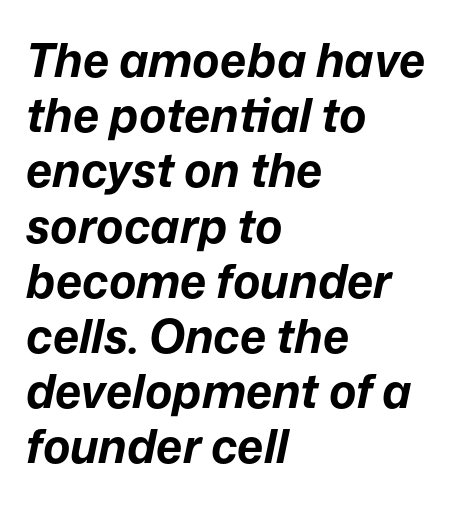
{"italic": "yes", "lean": "right", "slant_degrees": 12, "bold": "yes", "weight": "bold", "width": "normal", "stroke_contrast": "low", "x_height": "medium", "monospaced": "no", "underline": "no", "align": "left", "line_spacing_ratio": 1.2, "letter_spacing": "normal", "letter_spacing_em": 0.0, "glyph_px": 46}
